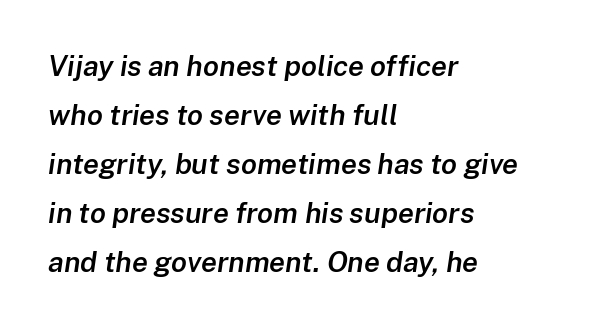
{"italic": "yes", "lean": "right", "slant_degrees": 8, "bold": "semi", "weight": "semibold", "width": "normal", "stroke_contrast": "low", "x_height": "medium", "monospaced": "no", "underline": "no", "align": "left", "line_spacing": "normal", "line_spacing_ratio": 1.69, "letter_spacing": "normal", "letter_spacing_em": 0.0, "glyph_px": 29}
